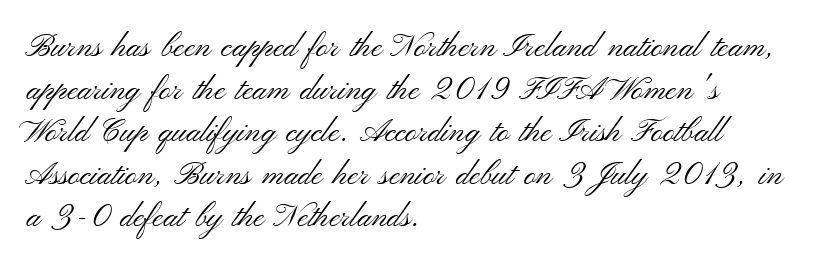
The image shows 32 px light, wide sans-serif type; set left-aligned, normal line spacing (1.33x), normal letter spacing, not underlined; medium stroke contrast and a small x-height.
